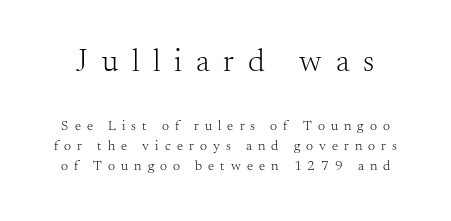
{"serif": "yes", "italic": "no", "bold": "no", "weight": "light", "width": "normal", "stroke_contrast": "medium", "x_height": "small", "monospaced": "no", "underline": "no", "line_spacing": "normal", "line_spacing_ratio": 1.44, "letter_spacing": "wide", "letter_spacing_em": 0.43, "larger_block": "first", "size_ratio": 2.29, "glyph_px": 32}
